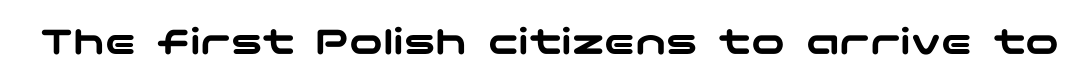
{"serif": "no", "italic": "no", "width": "wide", "stroke_contrast": "low", "x_height": "medium", "underline": "no", "letter_spacing": "normal", "letter_spacing_em": 0.0, "glyph_px": 42}
